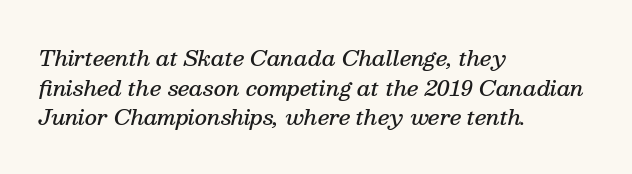
{"italic": "yes", "lean": "right", "slant_degrees": 13, "bold": "semi", "underline": "no", "align": "left", "line_spacing": "normal", "line_spacing_ratio": 1.41, "letter_spacing": "normal", "letter_spacing_em": 0.0, "glyph_px": 21}
